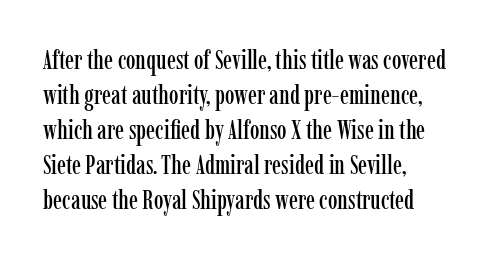
{"italic": "no", "underline": "no", "align": "left", "line_spacing": "normal", "line_spacing_ratio": 1.3, "letter_spacing": "normal", "letter_spacing_em": 0.0, "glyph_px": 27}
